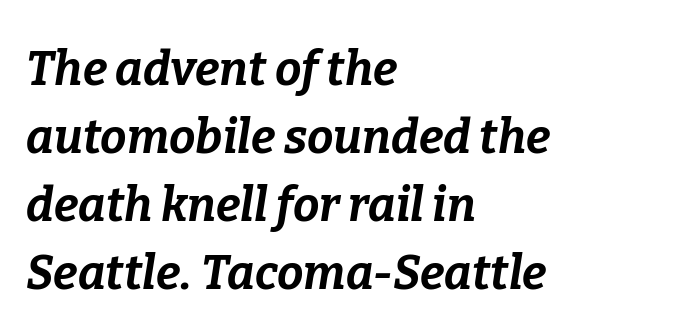
Q: Is the text bold? A: Yes.
Q: Is the text italic (slanted)? A: Yes, it leans right by about 9 degrees.
Q: Is the text underlined? A: No.
Q: How is the paragraph aligned? A: Left-aligned.
Q: Is the spacing between letters normal or unusually wide? A: Normal.
Q: Is the spacing between lines tight, normal or loose? A: Normal.
Q: Width (condensed, normal, or wide)? A: Normal.
Q: Stroke contrast? A: Low.
Q: x-height? A: Medium.
Q: Monospaced? A: No.
